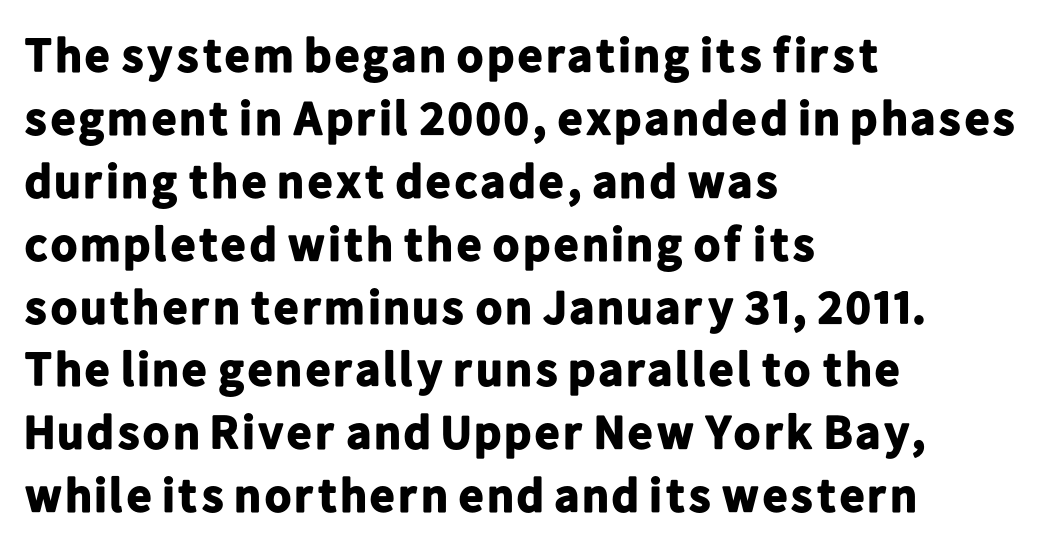
The image shows 48 px bold sans-serif type, upright; set left-aligned, normal line spacing (1.31x), normal letter spacing, not underlined; low stroke contrast and a medium x-height.
